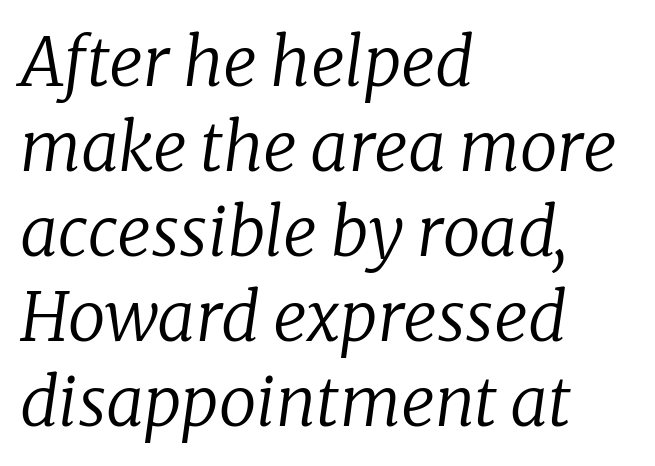
{"serif": "yes", "italic": "yes", "lean": "right", "slant_degrees": 8, "bold": "no", "weight": "regular", "width": "normal", "stroke_contrast": "low", "x_height": "medium", "monospaced": "no", "underline": "no", "align": "left", "line_spacing": "normal", "line_spacing_ratio": 1.27, "letter_spacing": "normal", "letter_spacing_em": 0.0, "glyph_px": 67}
